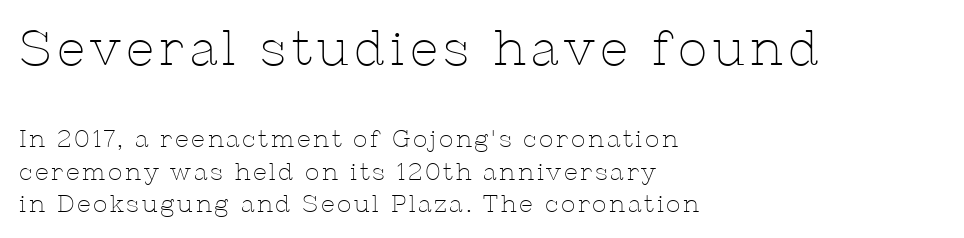
Q: Is the text bold? A: No.
Q: Is the text italic (slanted)? A: No, it is upright.
Q: Is the typeface a serif or a sans-serif typeface? A: Serif.
Q: Is the text underlined? A: No.
Q: How is the paragraph aligned? A: Left-aligned.
Q: Is the spacing between lines tight, normal or loose? A: Normal.
Q: Which block of text is set in a larger size, the first (top) or the second (bottom)? A: The first (top) one.
Q: Width (condensed, normal, or wide)? A: Normal.
Q: Stroke contrast? A: Low.
Q: x-height? A: Medium.
Q: Monospaced? A: No.
